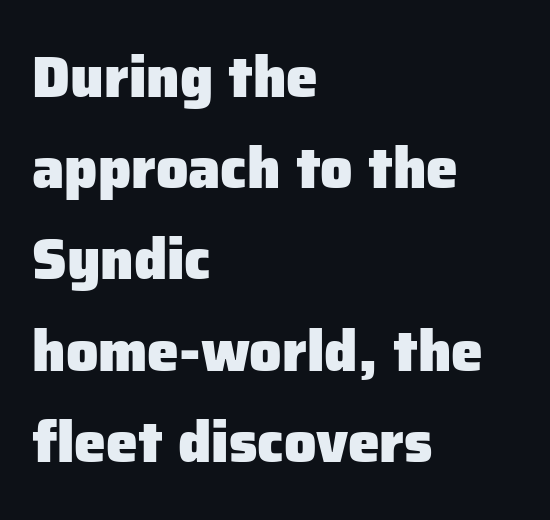
The image shows 57 px heavy sans-serif type, upright; set left-aligned, normal line spacing (1.6x), normal letter spacing, not underlined; low stroke contrast and a medium x-height.
